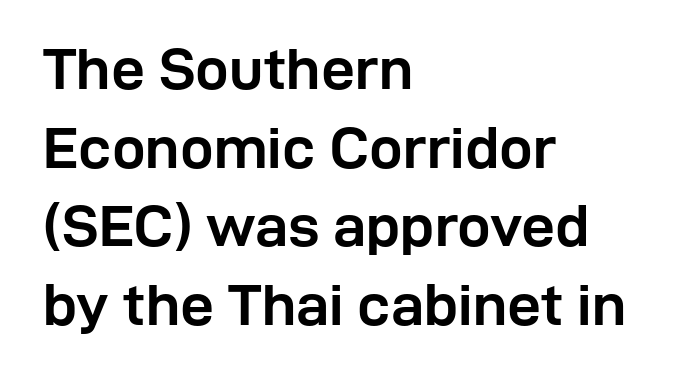
The image shows 60 px semibold sans-serif type, upright; set left-aligned, normal line spacing (1.31x), normal letter spacing, not underlined; low stroke contrast and a medium x-height.
